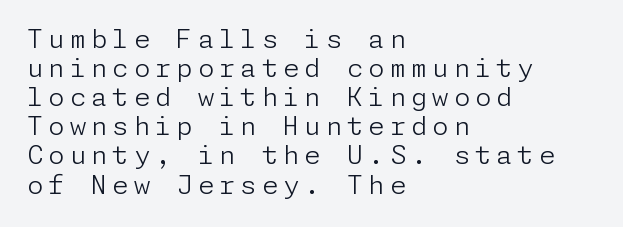
{"italic": "no", "bold": "no", "underline": "no", "align": "left", "line_spacing": "tight", "line_spacing_ratio": 1.12, "letter_spacing": "wide", "letter_spacing_em": 0.2, "glyph_px": 26}
